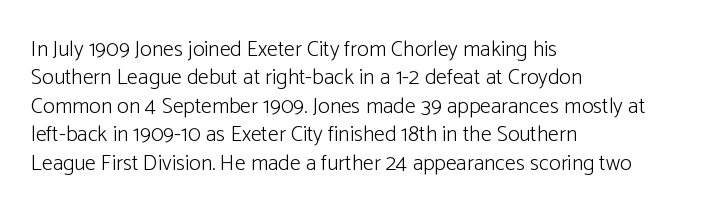
{"italic": "no", "bold": "no", "underline": "no", "align": "left", "line_spacing": "normal", "line_spacing_ratio": 1.29, "letter_spacing": "normal", "letter_spacing_em": 0.0, "glyph_px": 22}
